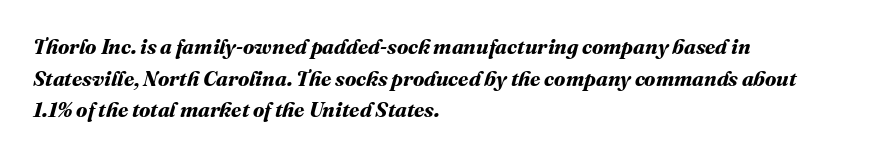
The image shows 21 px bold type; set left-aligned, normal line spacing (1.51x), normal letter spacing, not underlined.
